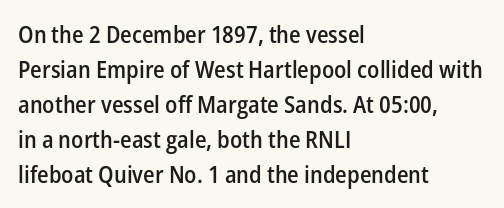
The image shows 23 px text type, upright; set left-aligned, normal line spacing (1.52x), normal letter spacing, not underlined.
